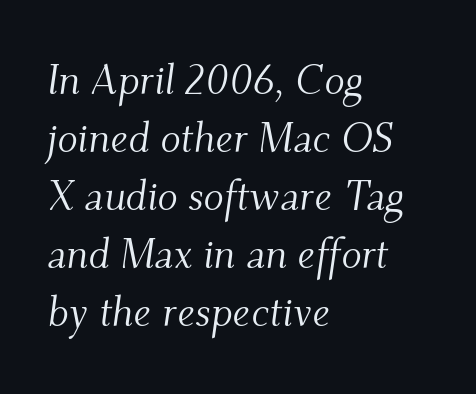
The image shows 42 px light serif type, italic (leaning right); set left-aligned, normal line spacing (1.38x), normal letter spacing, not underlined; medium stroke contrast and a small x-height.
